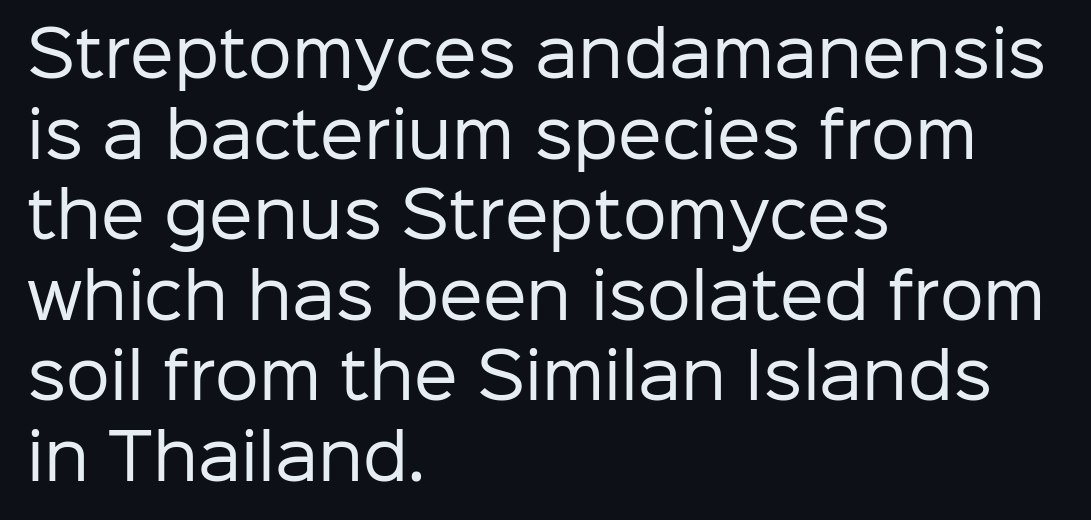
The lines are quadded left. It's the straight-up-and-down kind of type. The text was rendered using a sans face with plain stroke endings. Letters have the restrained weight of plain body copy at most.
